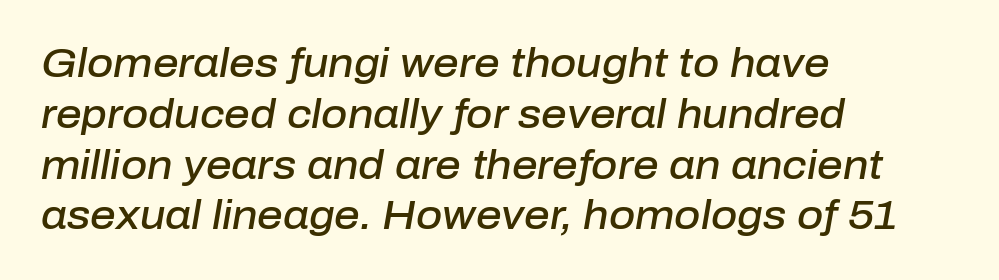
{"italic": "yes", "lean": "right", "slant_degrees": 10, "bold": "semi", "weight": "semibold", "width": "normal", "stroke_contrast": "low", "x_height": "medium", "monospaced": "no", "underline": "no", "align": "left", "line_spacing": "normal", "line_spacing_ratio": 1.27, "letter_spacing": "normal", "letter_spacing_em": 0.0, "glyph_px": 40}
